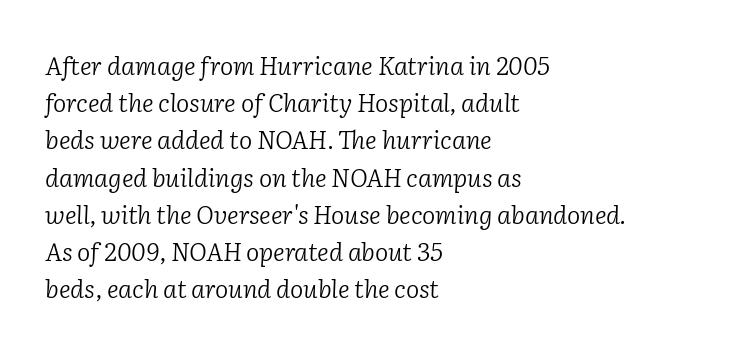
The image shows 25 px text type, italic (leaning right); set left-aligned, normal line spacing (1.49x), normal letter spacing, not underlined.
